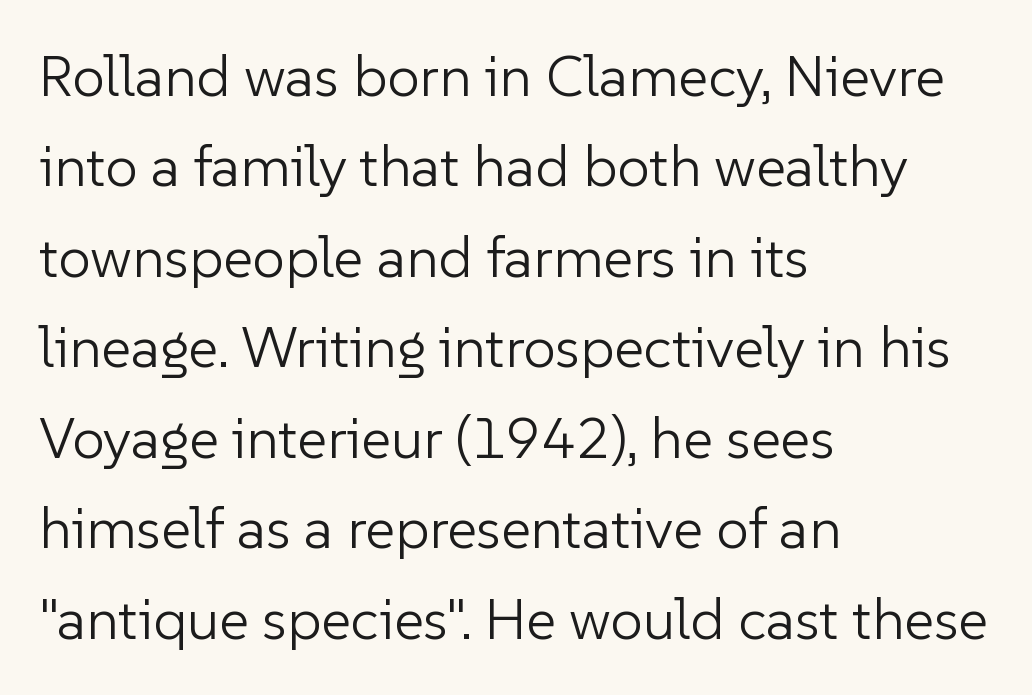
Q: Is the text bold? A: No.
Q: Is the text italic (slanted)? A: No, it is upright.
Q: Is the typeface a serif or a sans-serif typeface? A: Sans-serif.
Q: Is the text underlined? A: No.
Q: How is the paragraph aligned? A: Left-aligned.
Q: Is the spacing between letters normal or unusually wide? A: Normal.
Q: Is the spacing between lines tight, normal or loose? A: Normal.
Q: Width (condensed, normal, or wide)? A: Normal.
Q: Stroke contrast? A: Low.
Q: x-height? A: Medium.
Q: Monospaced? A: No.
